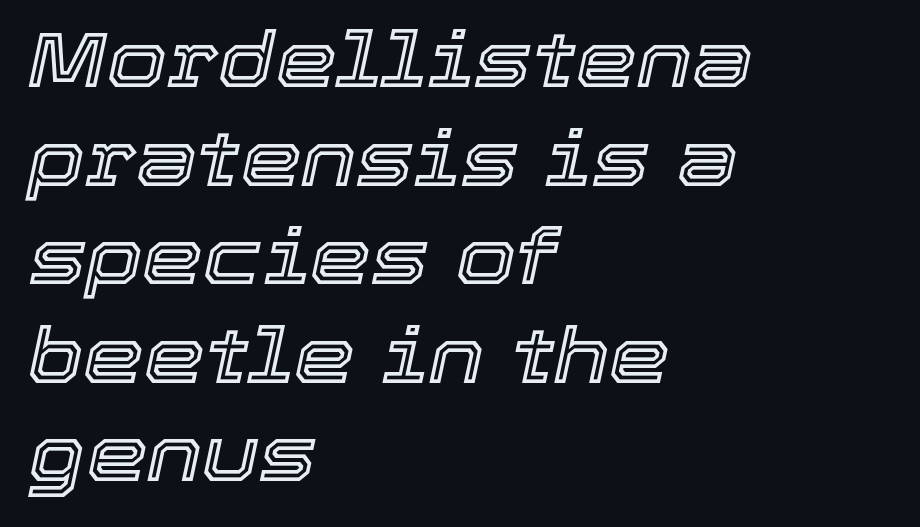
The image shows 77 px text type, italic (leaning right); set left-aligned, normal line spacing (1.28x), normal letter spacing, not underlined; a medium x-height.
